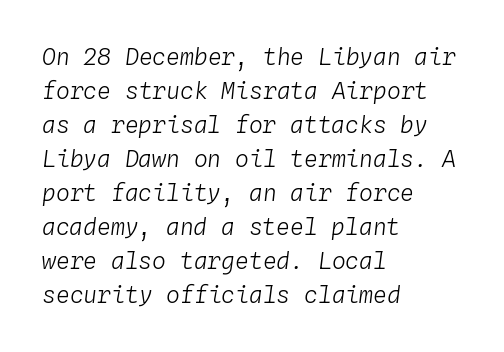
The image shows 23 px text type, italic (leaning right); set left-aligned, normal line spacing (1.48x), normal letter spacing, not underlined.
